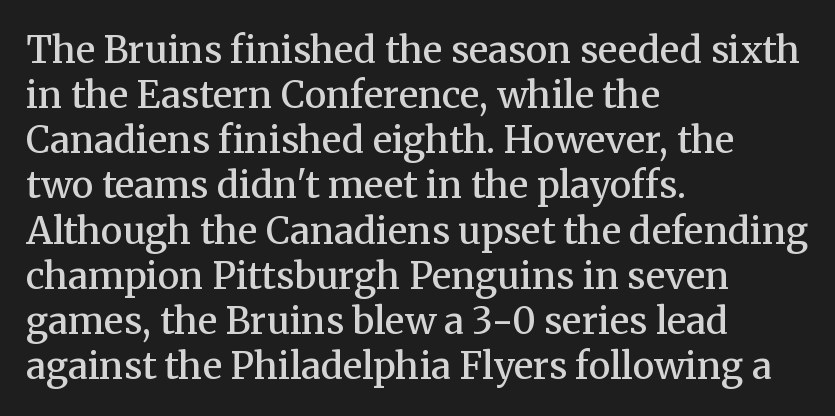
Q: Is the text bold? A: Semi-bold.
Q: Is the text italic (slanted)? A: No, it is upright.
Q: Is the typeface a serif or a sans-serif typeface? A: Serif.
Q: Is the text underlined? A: No.
Q: How is the paragraph aligned? A: Left-aligned.
Q: Is the spacing between letters normal or unusually wide? A: Normal.
Q: Width (condensed, normal, or wide)? A: Normal.
Q: Stroke contrast? A: Medium.
Q: x-height? A: Medium.
Q: Monospaced? A: No.
